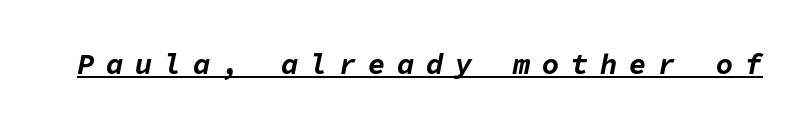
The image shows 29 px bold type, italic (leaning right), monospaced; set unusually wide letter spacing (+0.4 em), underlined; low stroke contrast and a medium x-height.
